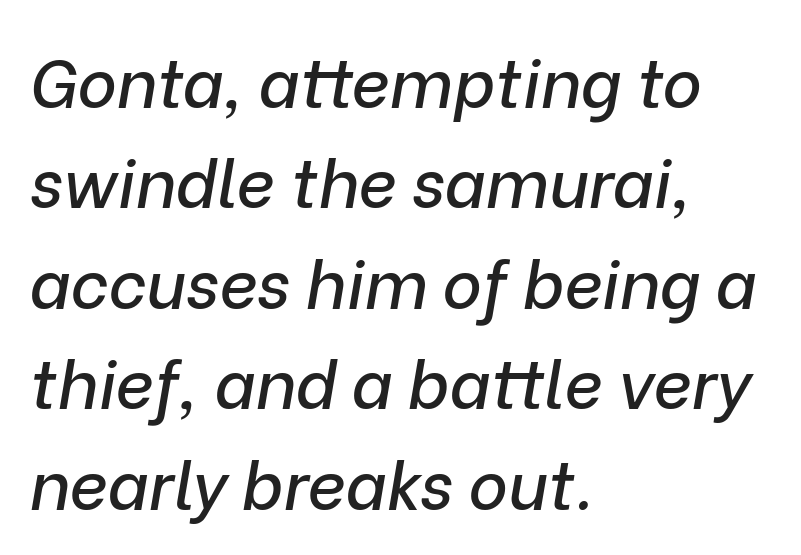
Q: Is the text italic (slanted)? A: Yes, it leans right by about 9 degrees.
Q: Is the text underlined? A: No.
Q: How is the paragraph aligned? A: Left-aligned.
Q: Is the spacing between letters normal or unusually wide? A: Normal.
Q: Is the spacing between lines tight, normal or loose? A: Normal.
Q: Width (condensed, normal, or wide)? A: Normal.
Q: Stroke contrast? A: Low.
Q: x-height? A: Medium.
Q: Monospaced? A: No.
